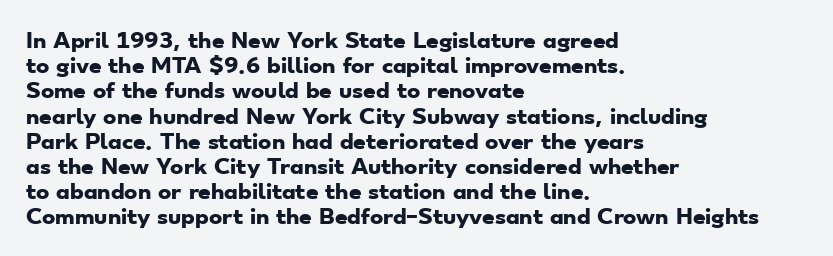
The image shows 20 px bold type; set left-aligned, normal line spacing (1.26x), normal letter spacing, not underlined.
